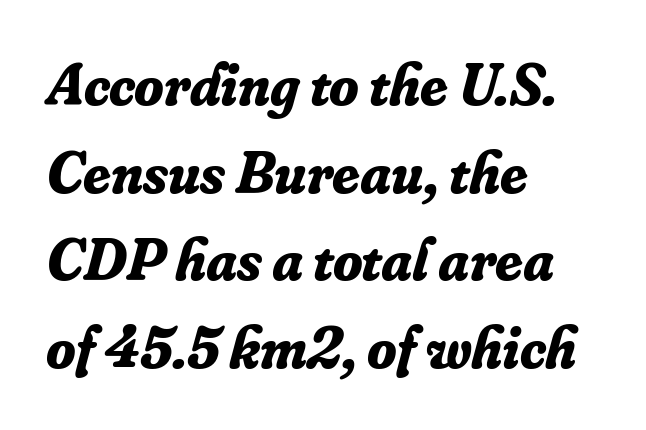
{"serif": "yes", "italic": "yes", "lean": "right", "slant_degrees": 16, "bold": "yes", "weight": "bold", "width": "normal", "stroke_contrast": "low", "x_height": "small", "monospaced": "no", "underline": "no", "align": "left", "line_spacing": "normal", "line_spacing_ratio": 1.46, "letter_spacing": "normal", "letter_spacing_em": 0.0, "glyph_px": 60}
